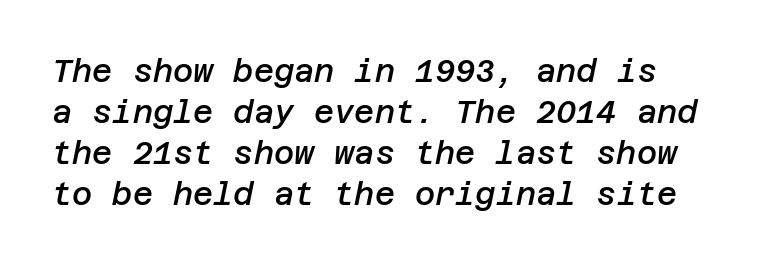
Q: Is the text bold? A: Semi-bold.
Q: Is the text italic (slanted)? A: Yes, it leans right by about 12 degrees.
Q: Is the text underlined? A: No.
Q: Is the spacing between letters normal or unusually wide? A: Normal.
Q: Is the spacing between lines tight, normal or loose? A: Normal.
Q: Width (condensed, normal, or wide)? A: Normal.
Q: Stroke contrast? A: Low.
Q: x-height? A: Large.
